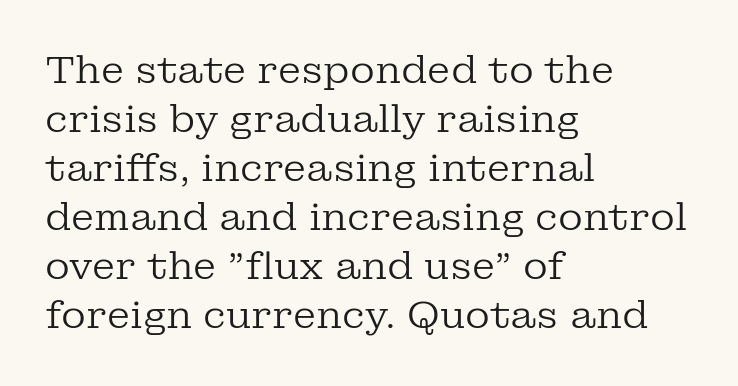
Q: Is the text bold? A: No.
Q: Is the text italic (slanted)? A: No, it is upright.
Q: Is the typeface a serif or a sans-serif typeface? A: Serif.
Q: Is the text underlined? A: No.
Q: How is the paragraph aligned? A: Left-aligned.
Q: Is the spacing between letters normal or unusually wide? A: Normal.
Q: Is the spacing between lines tight, normal or loose? A: Normal.
Q: Width (condensed, normal, or wide)? A: Normal.
Q: Stroke contrast? A: Low.
Q: x-height? A: Medium.
Q: Monospaced? A: No.
